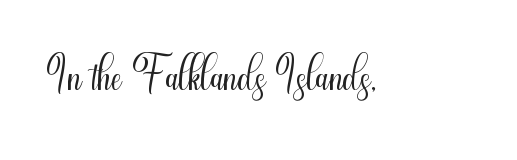
{"serif": "no", "bold": "no", "weight": "light", "width": "condensed", "stroke_contrast": "medium", "x_height": "small", "monospaced": "no", "underline": "no", "letter_spacing": "normal", "letter_spacing_em": 0.0, "glyph_px": 65}
